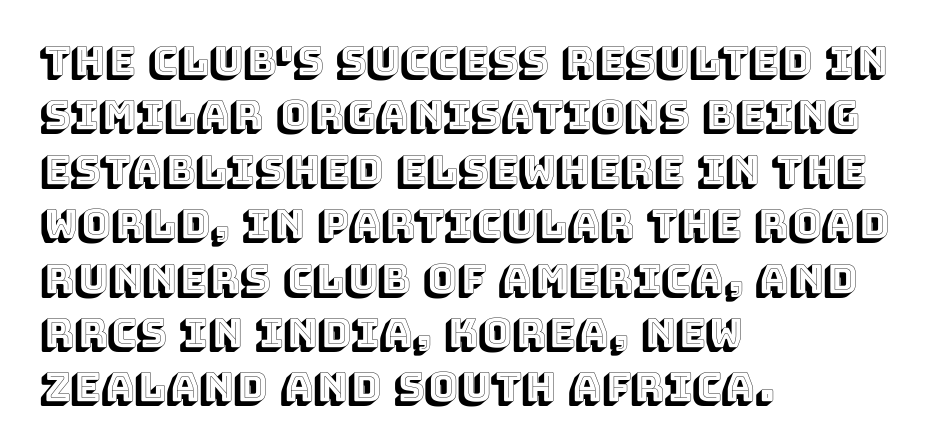
{"italic": "no", "width": "normal", "x_height": "large", "monospaced": "no", "underline": "no", "align": "left", "line_spacing": "normal", "line_spacing_ratio": 1.36, "letter_spacing": "normal", "letter_spacing_em": 0.0, "glyph_px": 40}
